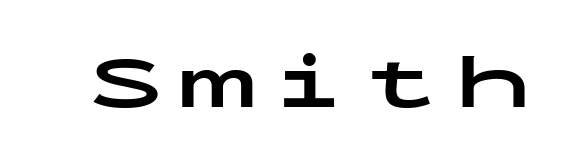
Q: Is the text bold? A: Yes.
Q: Is the text italic (slanted)? A: No, it is upright.
Q: Is the typeface a serif or a sans-serif typeface? A: Sans-serif.
Q: Is the text underlined? A: No.
Q: Width (condensed, normal, or wide)? A: Wide.
Q: Stroke contrast? A: Low.
Q: x-height? A: Medium.
Q: Monospaced? A: Yes.
